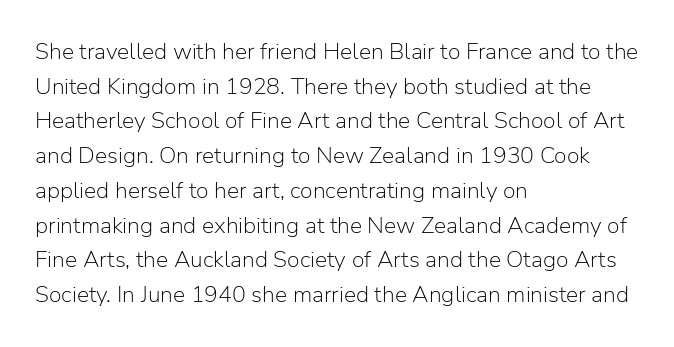
The image shows 23 px text type, upright; set left-aligned, normal line spacing (1.51x), normal letter spacing, not underlined.
